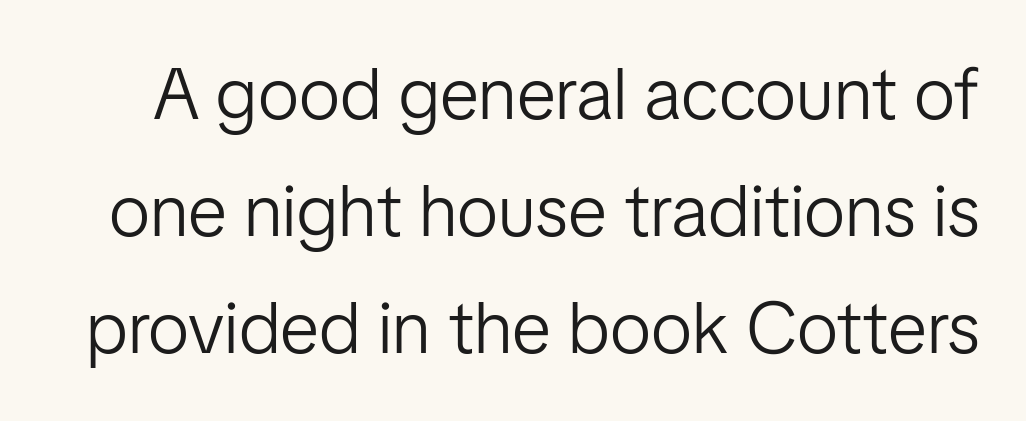
The image shows 73 px light sans-serif type, upright; set normal line spacing (1.6x), normal letter spacing, not underlined; low stroke contrast and a medium x-height.
